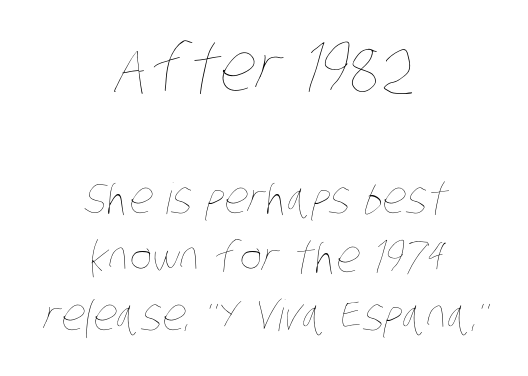
Does extra space separate the letters? No, they use regular spacing. Just letters on the line, the space beneath them empty. Two sizes are in play, and the larger belongs to the first block. Stem width sits at or under what a default text font uses.
